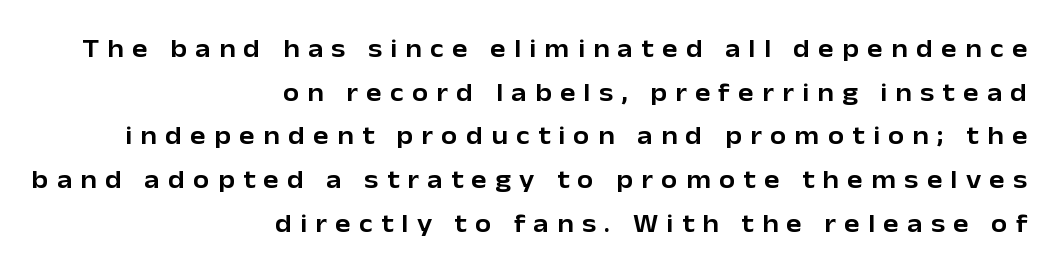
Short note: letters widely spaced. Short and long lines alike share a common ending point at right. Descenders hang freely into open space. Does the leading feel generous? No, just average. Characters remain perfectly vertical along every line.
